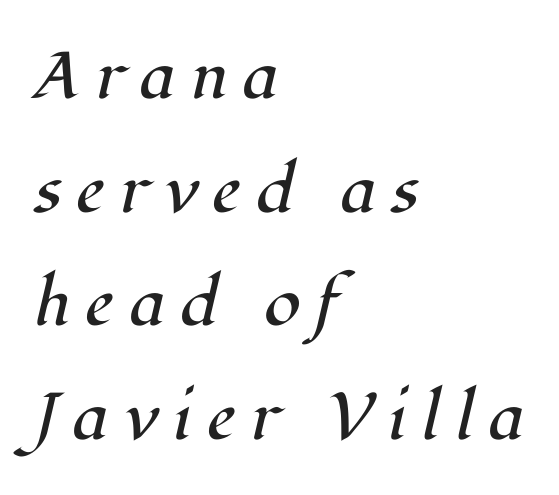
Q: Is the text bold? A: No.
Q: Is the text italic (slanted)? A: Yes, it leans right by about 12 degrees.
Q: Is the typeface a serif or a sans-serif typeface? A: Serif.
Q: Is the text underlined? A: No.
Q: How is the paragraph aligned? A: Left-aligned.
Q: Is the spacing between letters normal or unusually wide? A: Unusually wide.
Q: Width (condensed, normal, or wide)? A: Normal.
Q: Stroke contrast? A: High.
Q: x-height? A: Medium.
Q: Monospaced? A: No.
